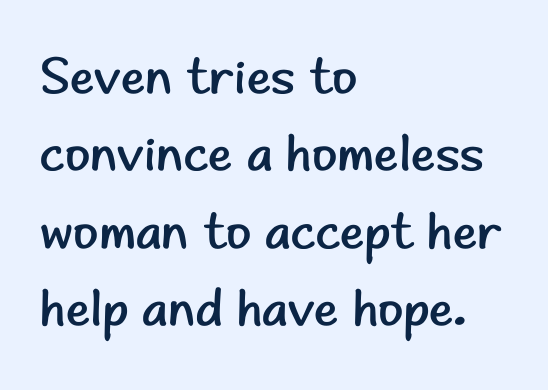
The image shows 52 px regular-weight sans-serif type, upright; set left-aligned, normal line spacing (1.49x), normal letter spacing, not underlined; low stroke contrast and a small x-height.
